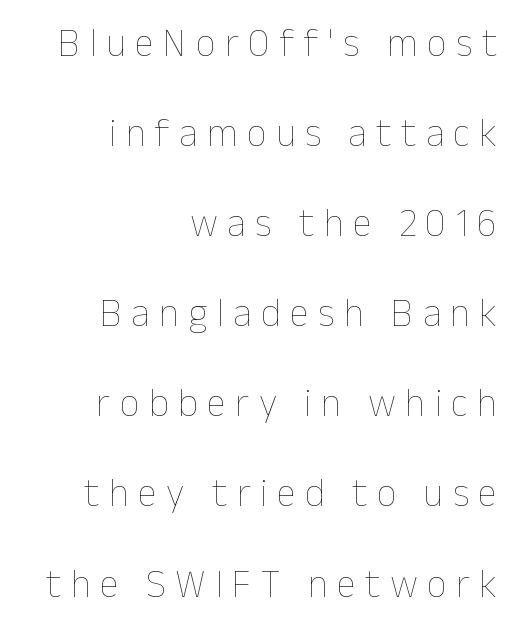
The image shows 39 px thin type, upright; set right-aligned, loose line spacing (2.31x), unusually wide letter spacing (+0.24 em), not underlined; low stroke contrast and a medium x-height.
